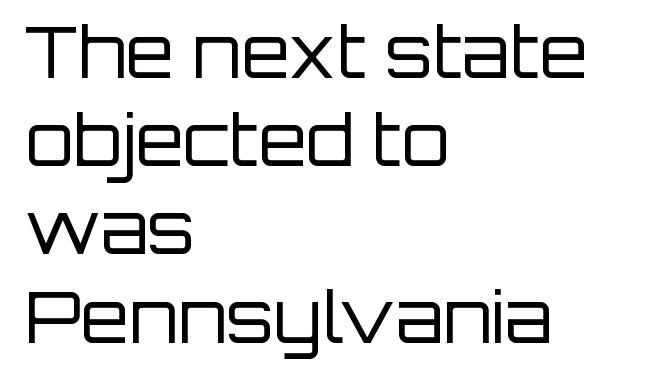
The passage shown is typed in a proportional face where columns would drift. Nobody drew a line under any word here. What stands out about the letter spacing? Nothing — it is the standard amount. The characters are drawn with everyday or finer stroke widths. Quick note: not italic, upright. Horizontal bands of white between lines are of average thickness.
